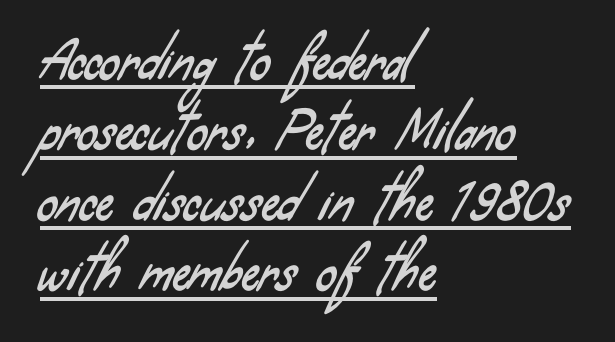
The image shows 50 px condensed sans-serif type; set left-aligned, normal line spacing (1.41x), normal letter spacing, underlined; low stroke contrast and a small x-height.
